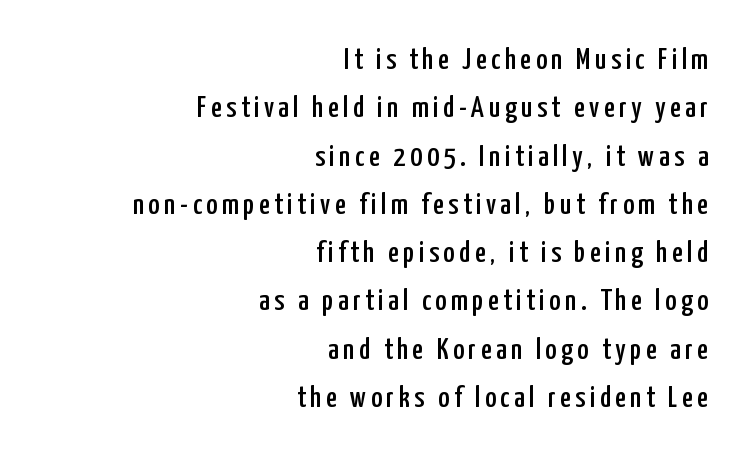
The image shows 30 px condensed sans-serif type, upright; set right-aligned, normal line spacing (1.61x), not underlined; low stroke contrast and a medium x-height.
